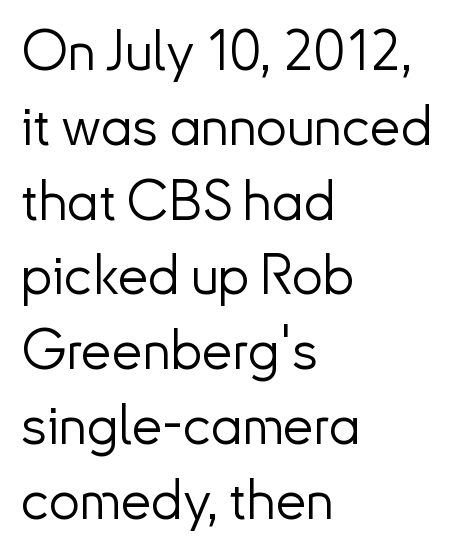
{"serif": "no", "italic": "no", "bold": "no", "weight": "light", "width": "normal", "stroke_contrast": "low", "x_height": "small", "monospaced": "no", "underline": "no", "align": "left", "line_spacing": "normal", "line_spacing_ratio": 1.36, "letter_spacing": "normal", "letter_spacing_em": 0.0, "glyph_px": 55}
